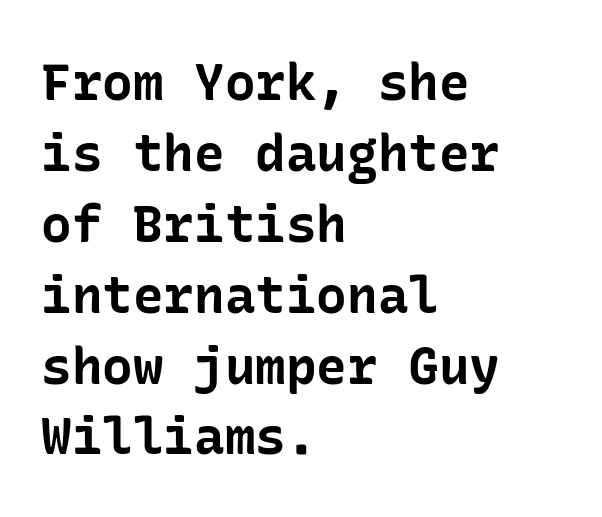
Q: Is the text bold? A: Yes.
Q: Is the text italic (slanted)? A: No, it is upright.
Q: Is the typeface a serif or a sans-serif typeface? A: Sans-serif.
Q: Is the text underlined? A: No.
Q: How is the paragraph aligned? A: Left-aligned.
Q: Is the spacing between letters normal or unusually wide? A: Normal.
Q: Is the spacing between lines tight, normal or loose? A: Normal.
Q: Width (condensed, normal, or wide)? A: Normal.
Q: Stroke contrast? A: Low.
Q: x-height? A: Medium.
